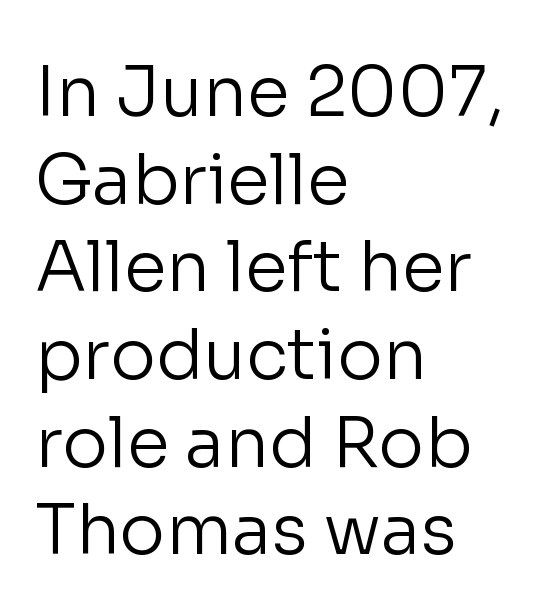
The image shows 69 px regular-weight sans-serif type, upright; set left-aligned, normal line spacing (1.27x), normal letter spacing, not underlined; low stroke contrast and a medium x-height.
